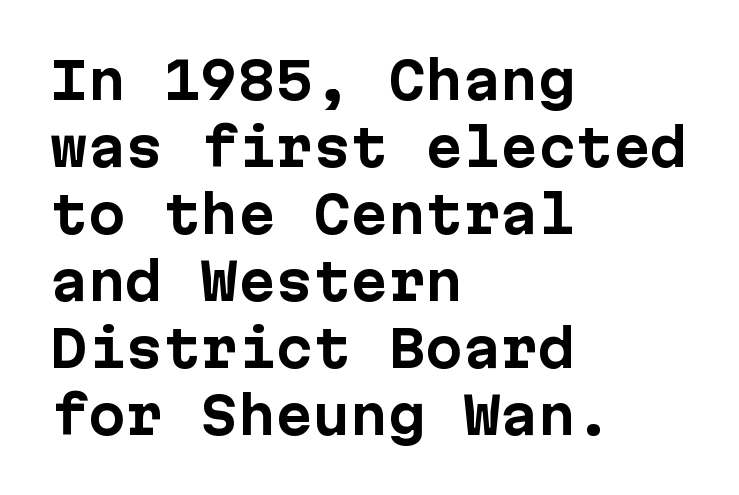
{"serif": "no", "italic": "no", "bold": "yes", "weight": "bold", "width": "normal", "stroke_contrast": "low", "x_height": "medium", "underline": "no", "align": "left", "line_spacing": "normal", "line_spacing_ratio": 1.34, "letter_spacing": "normal", "letter_spacing_em": 0.0, "glyph_px": 50}
